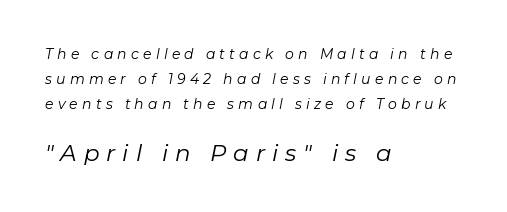
Q: Is the text bold? A: No.
Q: Is the text italic (slanted)? A: Yes, it leans right by about 11 degrees.
Q: Is the text underlined? A: No.
Q: How is the paragraph aligned? A: Left-aligned.
Q: Is the spacing between letters normal or unusually wide? A: Unusually wide.
Q: Which block of text is set in a larger size, the first (top) or the second (bottom)? A: The second (bottom) one.
